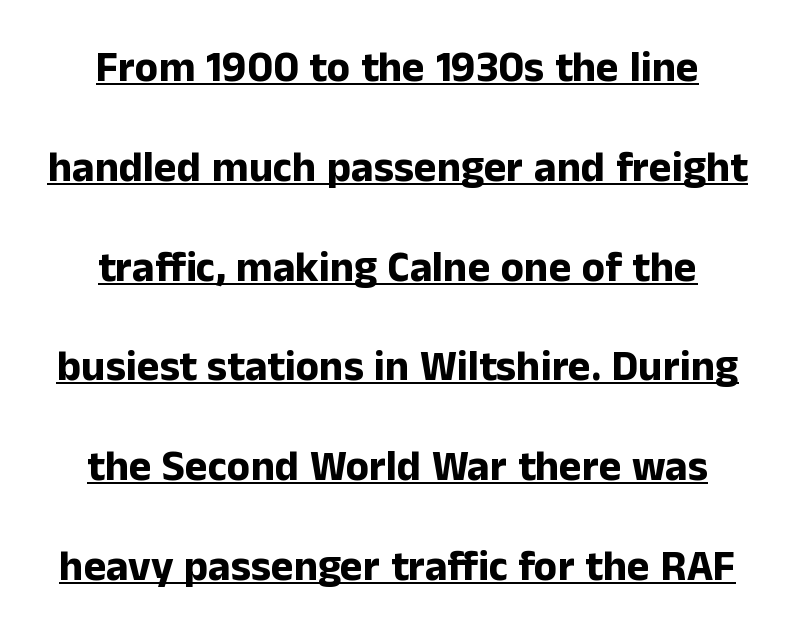
{"serif": "no", "italic": "no", "bold": "yes", "weight": "bold", "width": "normal", "stroke_contrast": "low", "x_height": "medium", "monospaced": "no", "underline": "yes", "align": "center", "line_spacing": "loose", "line_spacing_ratio": 2.32, "letter_spacing": "normal", "letter_spacing_em": 0.0, "glyph_px": 43}
